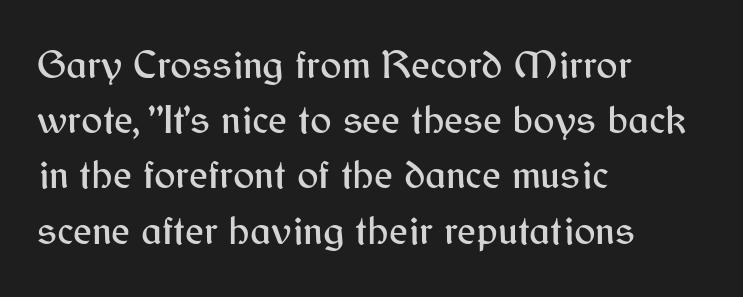
The image shows 40 px sans-serif type, upright; set left-aligned, normal line spacing (1.38x), normal letter spacing, not underlined; medium stroke contrast and a medium x-height.
